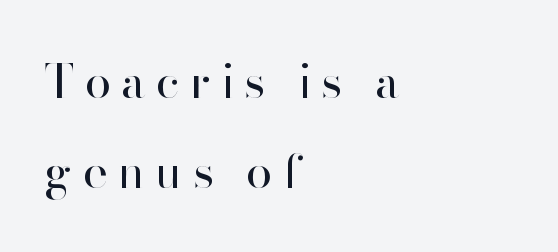
The passage shown is typeset with a sans-serif family. Leftover space on each line is placed entirely after the last word. Descenders are the only things crossing below the line. One glance says open: line gaps are wider than usual.
